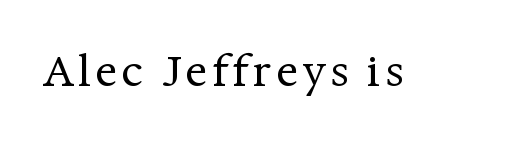
The weight would be labelled regular, book, light, or lighter still. Does the type have serifs? Yes, each stem ends in a small foot. Ascenders rise straight up at ninety degrees. Do the characters align in a grid? No, the font is proportional. Unmarked baselines from the first word to the last.
